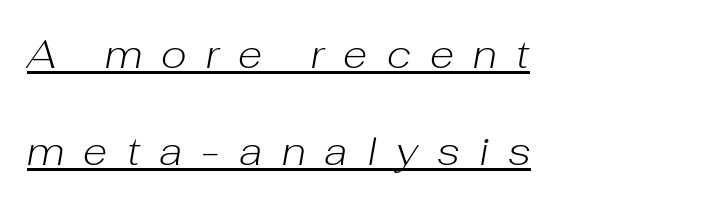
The face used here is proportionally spaced, like ordinary book or web type. Vertically, the passage feels expansive, rows floating well apart. These glyphs show unthickened strokes, regular width or finer. Tracking here is generous; glyphs stand well apart from one another.
